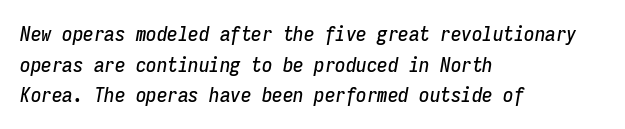
Q: Is the text italic (slanted)? A: Yes, it leans right by about 9 degrees.
Q: Is the text underlined? A: No.
Q: How is the paragraph aligned? A: Left-aligned.
Q: Is the spacing between letters normal or unusually wide? A: Normal.
Q: Is the spacing between lines tight, normal or loose? A: Normal.
